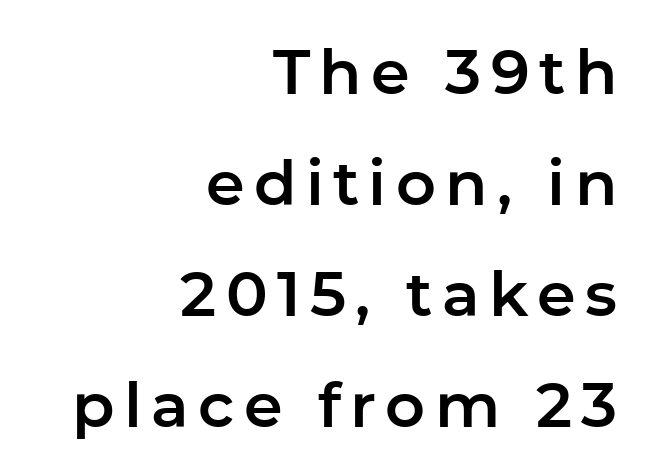
Q: Is the text italic (slanted)? A: No, it is upright.
Q: Is the typeface a serif or a sans-serif typeface? A: Sans-serif.
Q: Is the text underlined? A: No.
Q: How is the paragraph aligned? A: Right-aligned.
Q: Width (condensed, normal, or wide)? A: Normal.
Q: Stroke contrast? A: Low.
Q: x-height? A: Medium.
Q: Monospaced? A: No.
